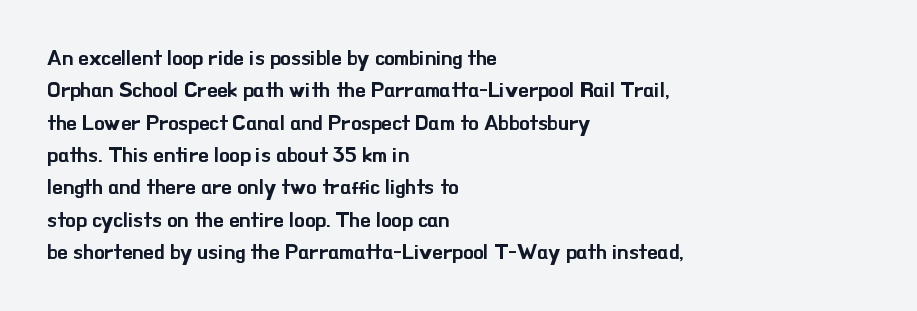
The image shows 21 px text type, upright; set left-aligned, normal line spacing (1.54x), normal letter spacing, not underlined.
